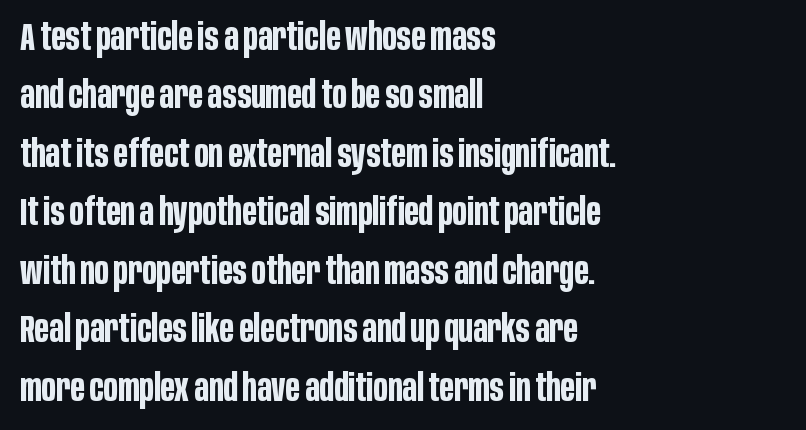
Q: Is the text bold? A: Yes.
Q: Is the text italic (slanted)? A: No, it is upright.
Q: Is the typeface a serif or a sans-serif typeface? A: Sans-serif.
Q: Is the text underlined? A: No.
Q: How is the paragraph aligned? A: Left-aligned.
Q: Is the spacing between letters normal or unusually wide? A: Normal.
Q: Is the spacing between lines tight, normal or loose? A: Normal.
Q: Width (condensed, normal, or wide)? A: Condensed.
Q: Stroke contrast? A: Low.
Q: x-height? A: Large.
Q: Monospaced? A: No.
